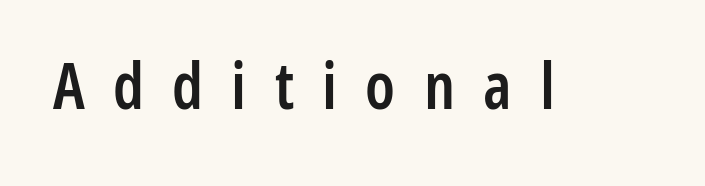
Q: Is the text bold? A: Semi-bold.
Q: Is the text italic (slanted)? A: No, it is upright.
Q: Is the typeface a serif or a sans-serif typeface? A: Sans-serif.
Q: Is the text underlined? A: No.
Q: Is the spacing between letters normal or unusually wide? A: Unusually wide.
Q: Width (condensed, normal, or wide)? A: Condensed.
Q: Stroke contrast? A: Low.
Q: x-height? A: Medium.
Q: Monospaced? A: No.
